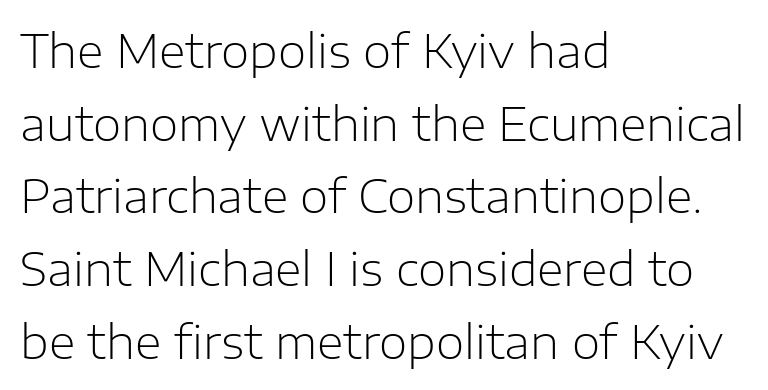
Regular leading. Left-aligned paragraph, ragged on the right. Between one letter and the next there's only the usual sliver of space. This is roman type, the default non-slanted kind.
